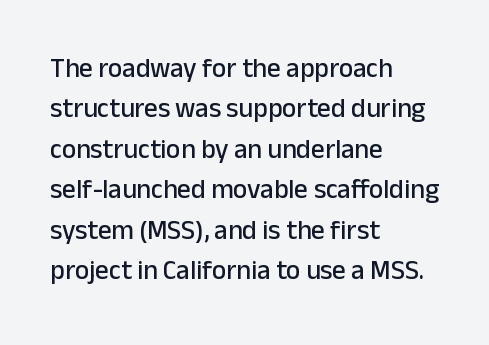
Q: Is the text italic (slanted)? A: No, it is upright.
Q: Is the text underlined? A: No.
Q: How is the paragraph aligned? A: Left-aligned.
Q: Is the spacing between letters normal or unusually wide? A: Normal.
Q: Is the spacing between lines tight, normal or loose? A: Normal.
